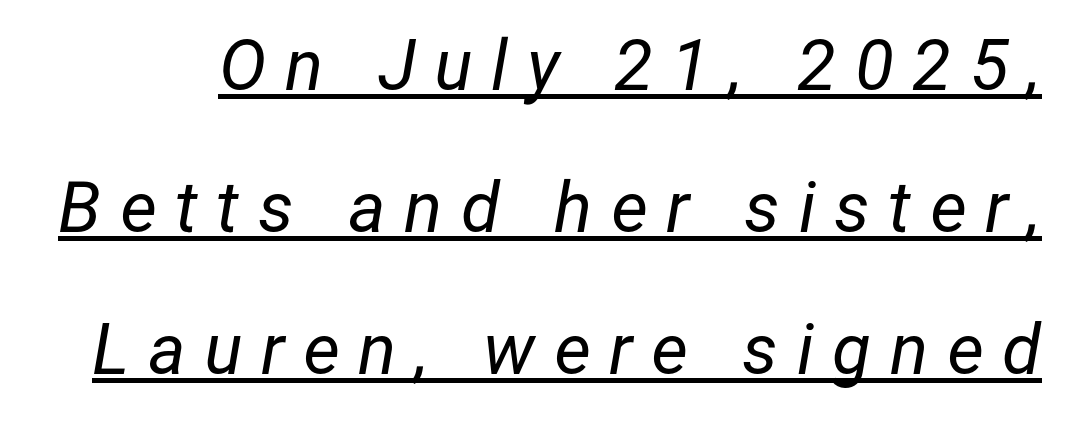
There's an unmistakable incline to the writing here. The weight tops out at a normal text grade. The rendering uses natural spacing where letterforms have individual widths. How would I describe the line gaps? Wide and relaxed. A typesetter would call this heavily tracked-out type.
